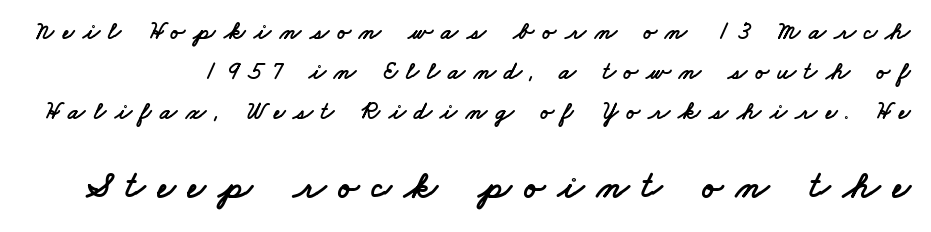
The image shows 38 px wide sans-serif type; set normal line spacing (1.6x), unusually wide letter spacing (+0.34 em), not underlined; the second (bottom) block is 1.52x larger; low stroke contrast and a small x-height.
